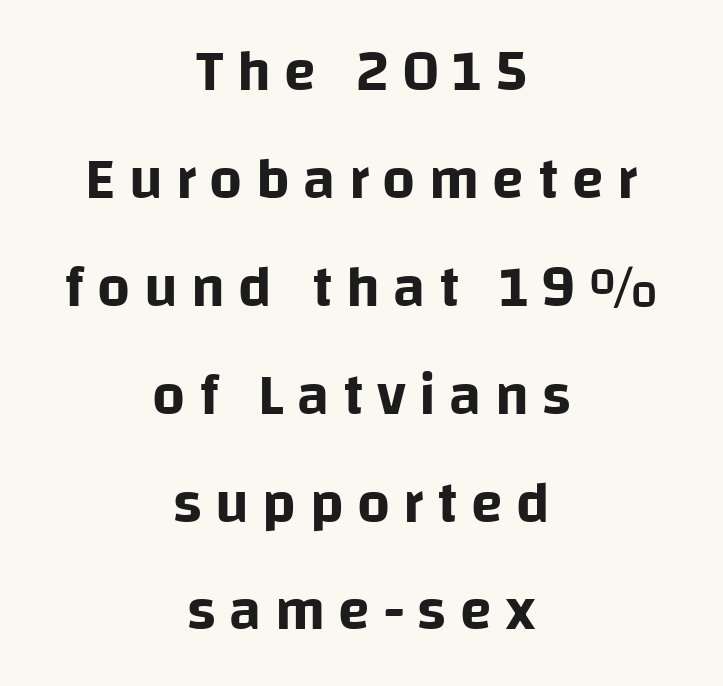
The image shows 58 px sans-serif type, upright; set centered, line spacing 1.86x, unusually wide letter spacing (+0.23 em), not underlined; low stroke contrast and a large x-height.
